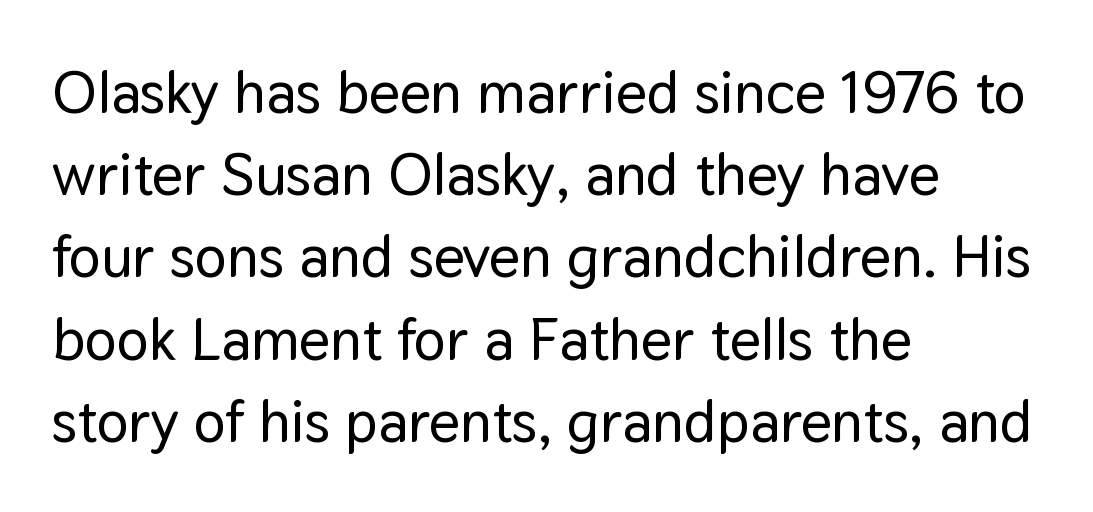
{"serif": "no", "italic": "no", "width": "normal", "stroke_contrast": "low", "x_height": "medium", "monospaced": "no", "underline": "no", "align": "left", "line_spacing": "normal", "line_spacing_ratio": 1.37, "letter_spacing": "normal", "letter_spacing_em": 0.0, "glyph_px": 60}
